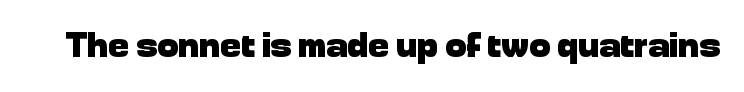
The image shows 35 px heavy sans-serif type, upright; set normal letter spacing, not underlined; low stroke contrast and a medium x-height.
